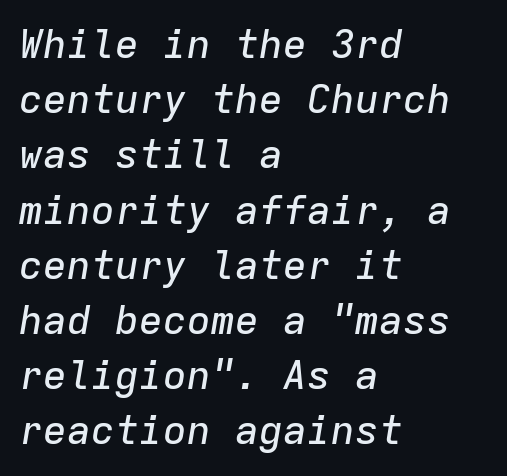
The image shows 40 px text type, italic (leaning right), monospaced; set left-aligned, normal line spacing (1.38x), normal letter spacing, not underlined; low stroke contrast and a medium x-height.
